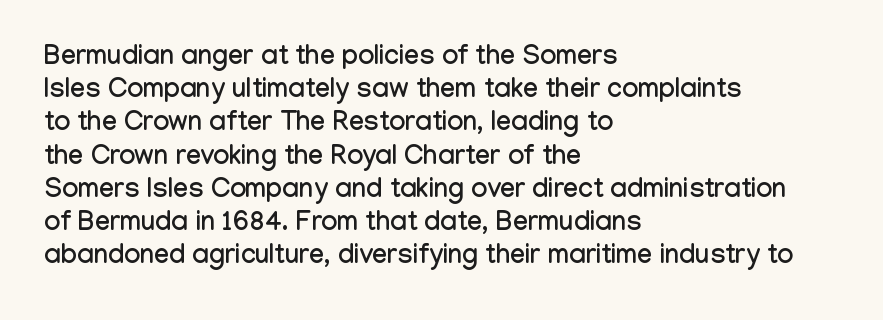
Every row of glyphs begins at an identical x-position on the left. These lines were composed using upright roman letters. Standard letterfit; no display-style spreading of the glyphs. The glyphs are unaccompanied by any horizontal stroke below them.
